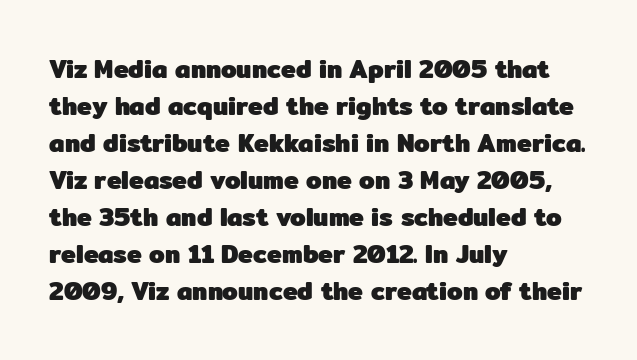
The image shows 25 px bold type, upright; set left-aligned, normal line spacing (1.48x), normal letter spacing, not underlined.
